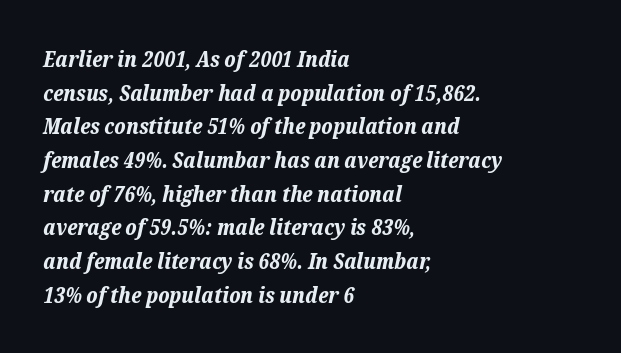
The image shows 22 px bold type, italic (leaning right); set left-aligned, normal line spacing (1.53x), normal letter spacing, not underlined.
